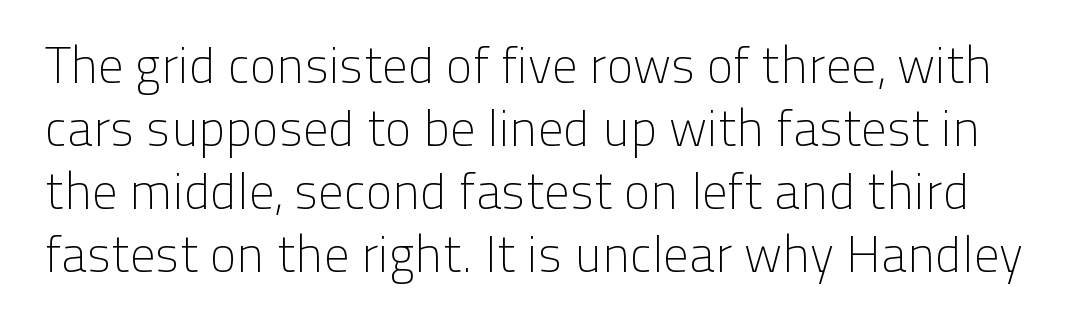
The image shows 50 px light sans-serif type, upright; set normal line spacing (1.26x), normal letter spacing, not underlined; low stroke contrast and a medium x-height.
